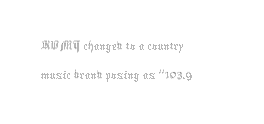
{"italic": "no", "bold": "no", "weight": "thin", "width": "normal", "stroke_contrast": "medium", "x_height": "medium", "monospaced": "no", "underline": "no", "align": "left", "line_spacing": "tight", "line_spacing_ratio": 1.04, "letter_spacing": "normal", "letter_spacing_em": 0.0, "glyph_px": 28}
